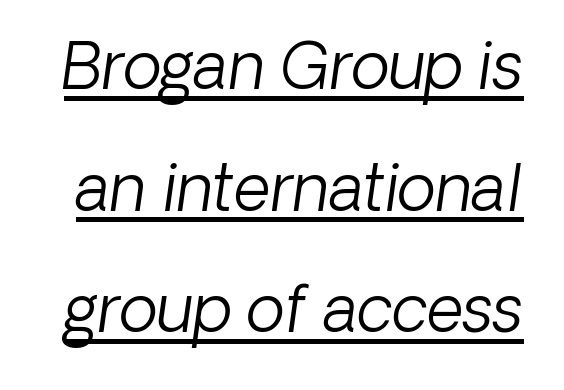
{"serif": "no", "bold": "no", "weight": "light", "width": "normal", "stroke_contrast": "low", "x_height": "medium", "monospaced": "no", "underline": "yes", "line_spacing": "loose", "line_spacing_ratio": 1.9, "letter_spacing": "normal", "letter_spacing_em": 0.0, "glyph_px": 64}
